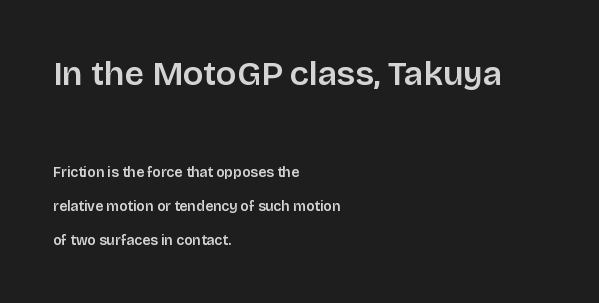
The image shows 34 px sans-serif type, upright; set left-aligned, loose line spacing (2.44x), normal letter spacing, not underlined; the first (top) block is 2.43x larger; low stroke contrast and a large x-height.
